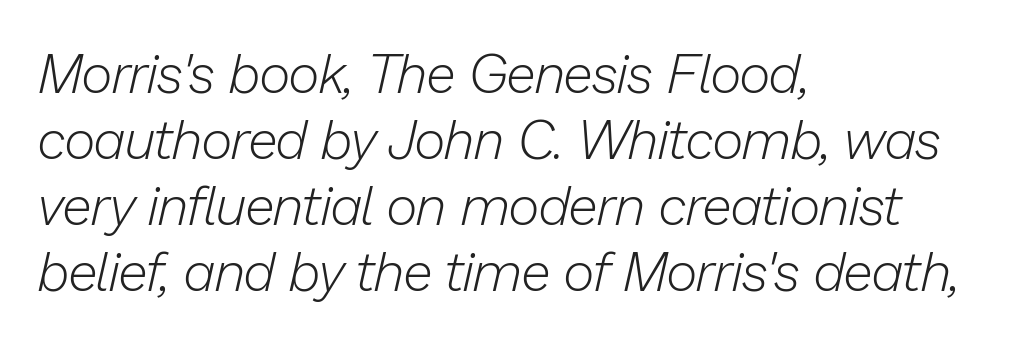
{"italic": "yes", "lean": "right", "slant_degrees": 13, "bold": "no", "weight": "light", "width": "normal", "stroke_contrast": "low", "x_height": "medium", "monospaced": "no", "underline": "no", "align": "left", "line_spacing_ratio": 1.22, "letter_spacing": "normal", "letter_spacing_em": 0.0, "glyph_px": 54}
